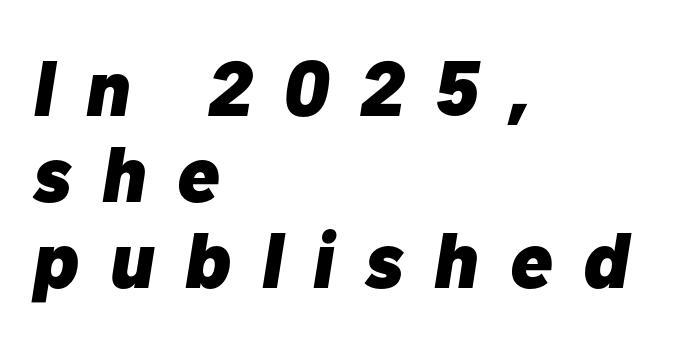
Q: Is the text bold? A: Yes.
Q: Is the text italic (slanted)? A: Yes, it leans right by about 10 degrees.
Q: Is the text underlined? A: No.
Q: How is the paragraph aligned? A: Left-aligned.
Q: Is the spacing between letters normal or unusually wide? A: Unusually wide.
Q: Is the spacing between lines tight, normal or loose? A: Tight.
Q: Width (condensed, normal, or wide)? A: Normal.
Q: Stroke contrast? A: Low.
Q: x-height? A: Medium.
Q: Monospaced? A: No.
